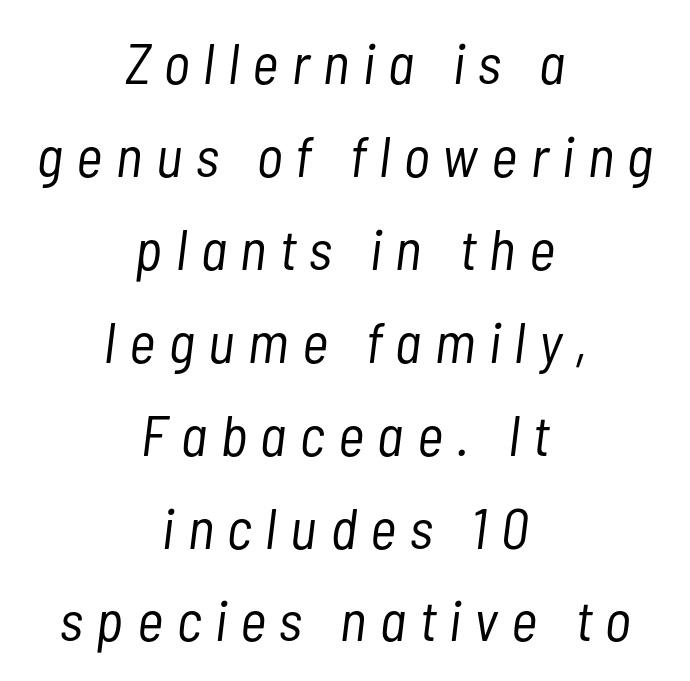
The face used here is proportionally spaced, like ordinary book or web type. The lines in this sample share a center point and differ in where they start and stop. Words float on clear page, feet unadorned. Reading down the column, the eye jumps a familiar distance to each next line. These glyphs show unthickened strokes, regular width or finer.
